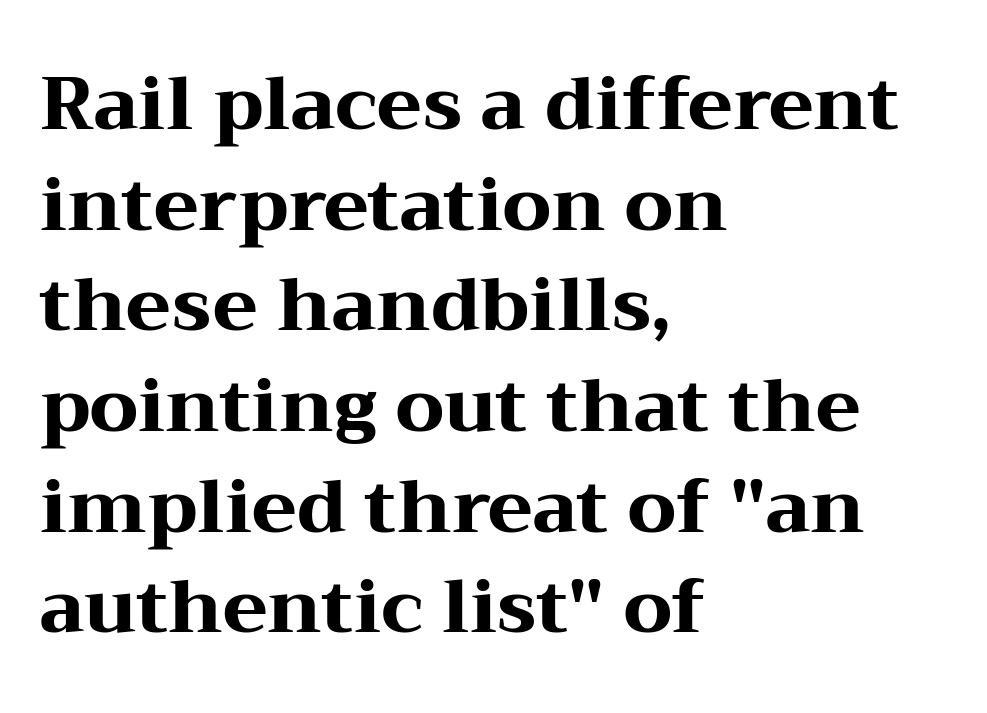
These lines are set flush left with a ragged right edge. Notice how descenders clear the ascenders below comfortably — that's standard leading. Decoration check: the copy has no underline. Looks like regular typesetting: each glyph gets only the width it needs. Bold? Absolutely — the strokes are thick and heavy.
